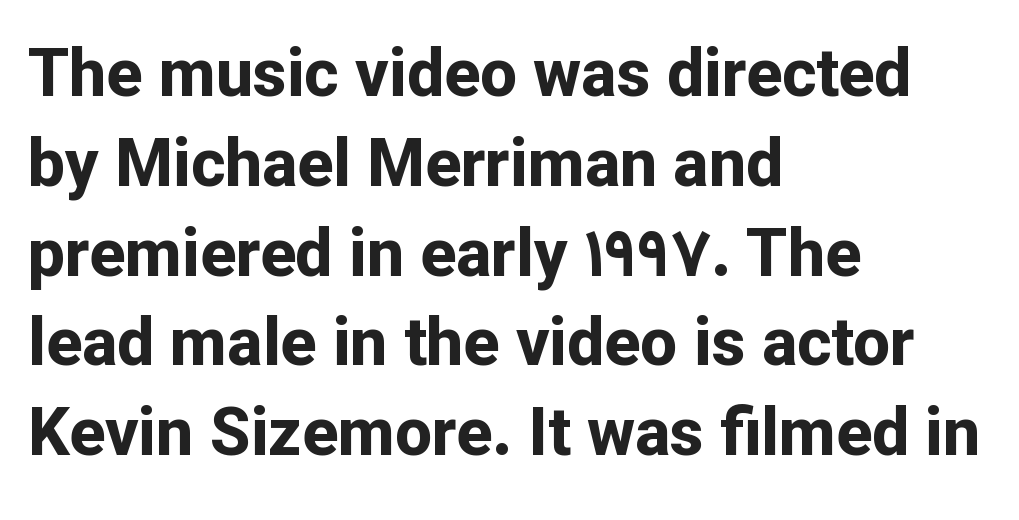
If you drew a line through each stem, it would be perfectly vertical. Looks like regular typesetting: each glyph gets only the width it needs. Vertical spacing — default. There is no visible air inserted between adjacent glyphs.
